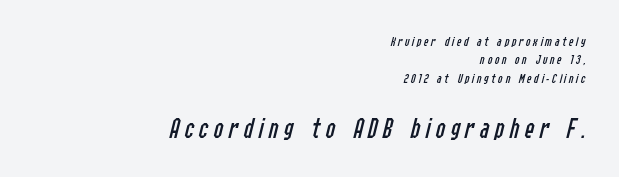
{"italic": "yes", "lean": "right", "slant_degrees": 14, "bold": "no", "weight": "regular", "width": "condensed", "stroke_contrast": "low", "x_height": "medium", "monospaced": "no", "underline": "no", "align": "right", "line_spacing": "normal", "line_spacing_ratio": 1.32, "larger_block": "second", "size_ratio": 2.07, "glyph_px": 29}
